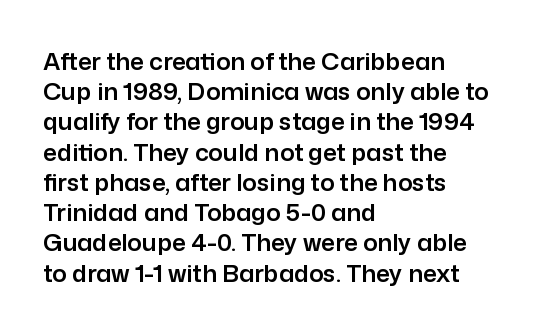
The image shows 24 px text type, upright; set left-aligned, normal line spacing (1.26x), normal letter spacing, not underlined.
